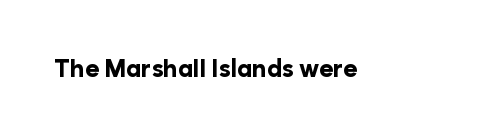
The image shows 24 px bold type, upright; set normal letter spacing, not underlined.
